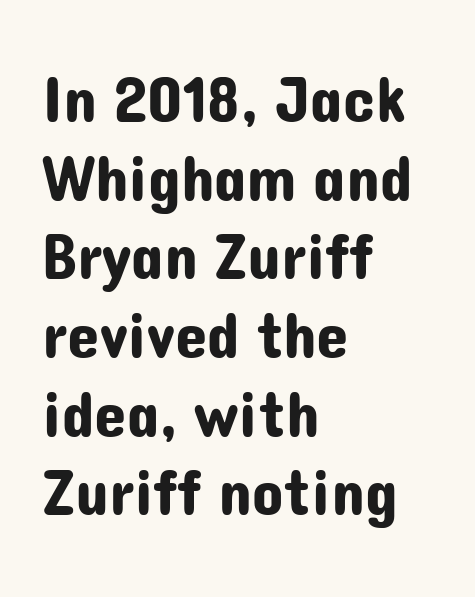
In terms of letterspacing, this is plain default setting. The typeface chosen for these lines omits serifs. Spacing verdict: proportional, widths tailored to each character. Layout note: lines flush left. Letters rest on an invisible, unmarked baseline. The letters stand straight up with perfectly vertical stems.
